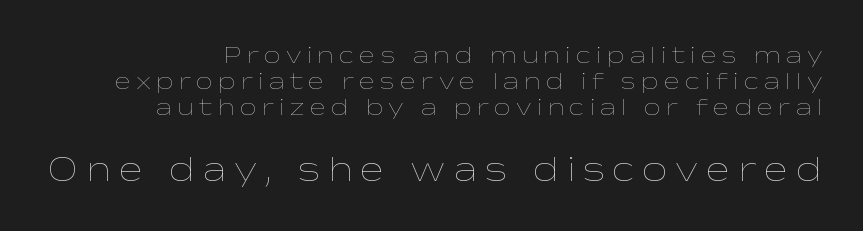
{"italic": "no", "bold": "no", "weight": "thin", "width": "wide", "stroke_contrast": "low", "x_height": "medium", "monospaced": "no", "underline": "no", "align": "right", "line_spacing": "tight", "line_spacing_ratio": 1.09, "letter_spacing": "wide", "letter_spacing_em": 0.22, "larger_block": "second", "size_ratio": 1.5, "glyph_px": 36}
